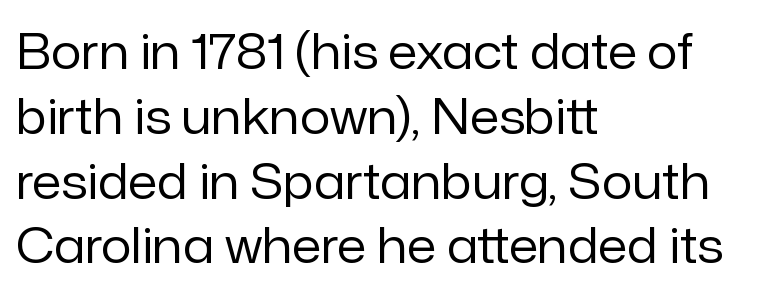
The axis of the letterforms is exactly vertical. Regarding serifs, this sample does without them. Quick note: underline off. One glance says typical: line gaps are just what's usual.
